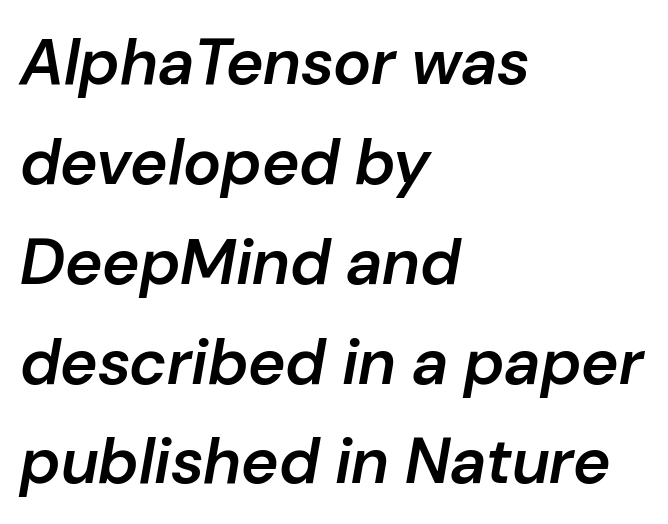
{"italic": "yes", "lean": "right", "slant_degrees": 10, "bold": "semi", "weight": "semibold", "width": "normal", "stroke_contrast": "low", "x_height": "medium", "monospaced": "no", "underline": "no", "align": "left", "line_spacing": "normal", "line_spacing_ratio": 1.56, "letter_spacing": "normal", "letter_spacing_em": 0.0, "glyph_px": 64}
